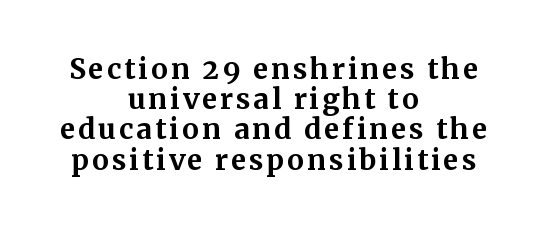
{"serif": "yes", "italic": "no", "bold": "yes", "weight": "bold", "width": "normal", "stroke_contrast": "medium", "x_height": "medium", "monospaced": "no", "underline": "no", "align": "center", "line_spacing": "tight", "line_spacing_ratio": 1.08, "glyph_px": 28}
